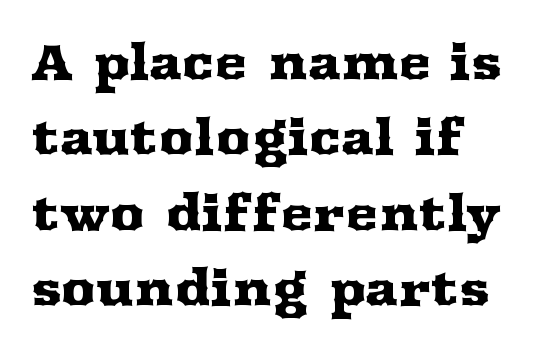
{"serif": "yes", "italic": "no", "width": "wide", "stroke_contrast": "medium", "x_height": "medium", "monospaced": "no", "underline": "no", "align": "left", "line_spacing": "normal", "line_spacing_ratio": 1.54, "letter_spacing": "normal", "letter_spacing_em": 0.0, "glyph_px": 49}
